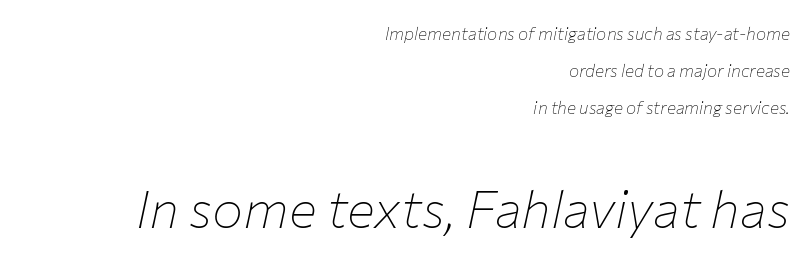
Q: Is the text bold? A: No.
Q: Is the text italic (slanted)? A: Yes, it leans right by about 12 degrees.
Q: Is the text underlined? A: No.
Q: How is the paragraph aligned? A: Right-aligned.
Q: Is the spacing between letters normal or unusually wide? A: Normal.
Q: Is the spacing between lines tight, normal or loose? A: Loose.
Q: Which block of text is set in a larger size, the first (top) or the second (bottom)? A: The second (bottom) one.
Q: Width (condensed, normal, or wide)? A: Normal.
Q: Stroke contrast? A: Low.
Q: x-height? A: Medium.
Q: Monospaced? A: No.
